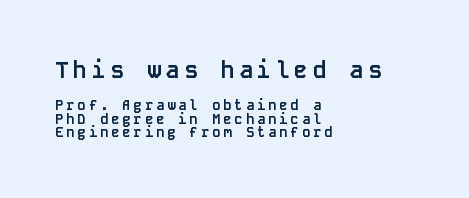
Q: Is the text bold? A: Yes.
Q: Is the text italic (slanted)? A: No, it is upright.
Q: Is the text underlined? A: No.
Q: How is the paragraph aligned? A: Left-aligned.
Q: Is the spacing between letters normal or unusually wide? A: Unusually wide.
Q: Is the spacing between lines tight, normal or loose? A: Tight.
Q: Which block of text is set in a larger size, the first (top) or the second (bottom)? A: The first (top) one.
